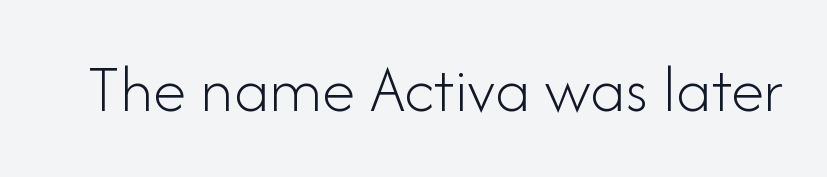
{"serif": "no", "italic": "no", "bold": "no", "weight": "light", "width": "normal", "stroke_contrast": "low", "x_height": "small", "monospaced": "no", "underline": "no", "letter_spacing": "normal", "letter_spacing_em": 0.0, "glyph_px": 68}
